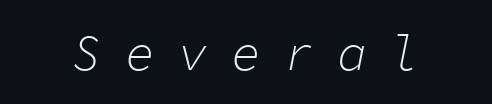
Q: Is the text bold? A: No.
Q: Is the text italic (slanted)? A: Yes, it leans right by about 11 degrees.
Q: Is the text underlined? A: No.
Q: Is the spacing between letters normal or unusually wide? A: Unusually wide.
Q: Width (condensed, normal, or wide)? A: Normal.
Q: Stroke contrast? A: Low.
Q: x-height? A: Medium.
Q: Monospaced? A: Yes.
